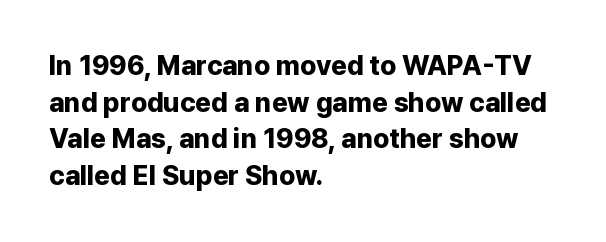
{"italic": "no", "bold": "yes", "underline": "no", "align": "left", "line_spacing": "normal", "line_spacing_ratio": 1.36, "letter_spacing": "normal", "letter_spacing_em": 0.0, "glyph_px": 27}
